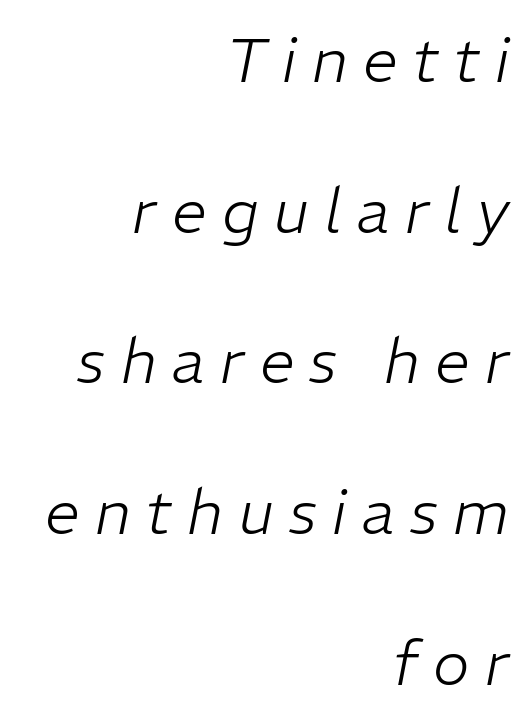
The image shows 62 px light type, italic (leaning right); set right-aligned, loose line spacing (2.43x), unusually wide letter spacing (+0.25 em), not underlined; low stroke contrast and a medium x-height.
